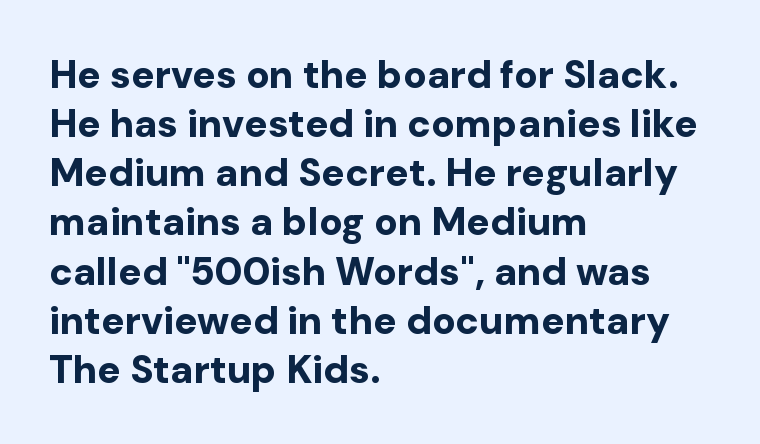
The type family on display is of the sans-serif kind. Strokes here are thick enough to call this a true bold. Short note: letters normally spaced. Quick note: underline off.
